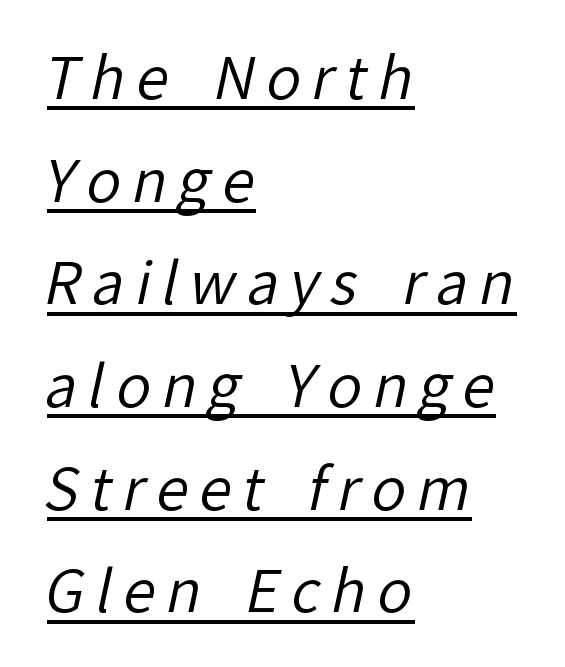
{"serif": "no", "bold": "no", "weight": "regular", "width": "normal", "stroke_contrast": "low", "x_height": "medium", "monospaced": "no", "underline": "yes", "align": "left", "line_spacing_ratio": 1.77, "glyph_px": 58}
